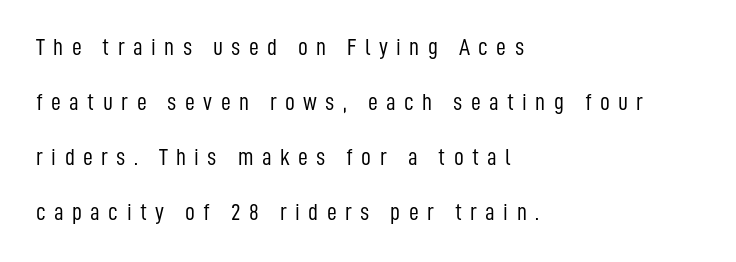
{"italic": "no", "bold": "no", "underline": "no", "align": "left", "line_spacing": "loose", "line_spacing_ratio": 2.29, "letter_spacing": "wide", "letter_spacing_em": 0.35, "glyph_px": 24}
